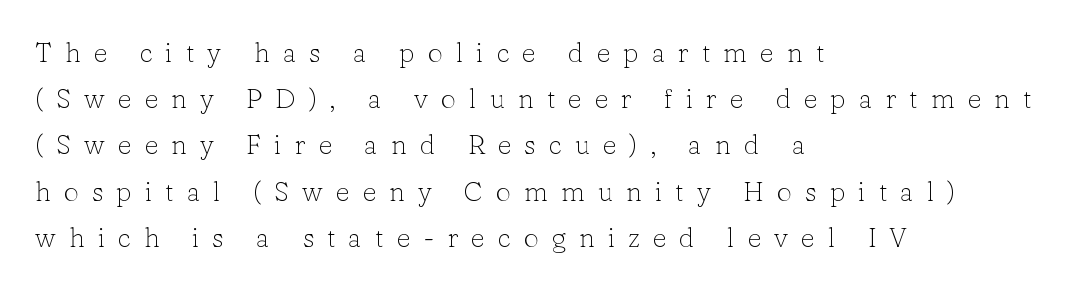
Q: Is the text bold? A: No.
Q: Is the text italic (slanted)? A: No, it is upright.
Q: Is the text underlined? A: No.
Q: How is the paragraph aligned? A: Left-aligned.
Q: Is the spacing between letters normal or unusually wide? A: Unusually wide.
